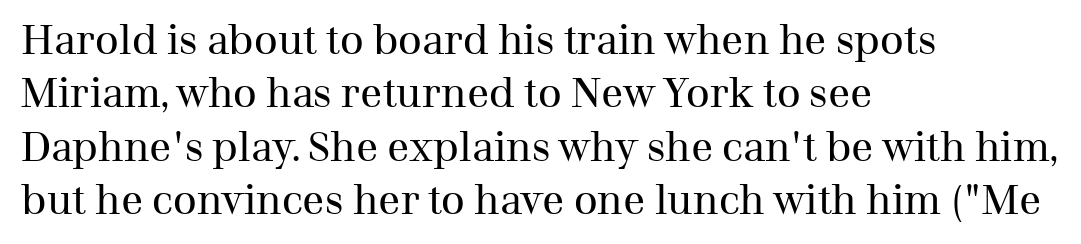
Underline: absent. What kind of face is this? One with serifs. Weight class: somewhere from thin through regular. The lettering holds an erect, upright posture throughout. This sample has the flowing, uneven cadence of proportional lettering.
